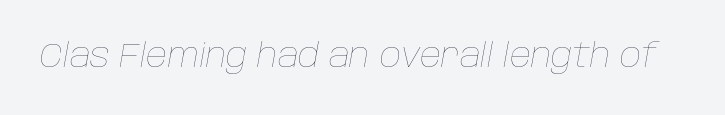
Students, note that the glyphs here touch the page at normal intervals. Posture: slanted. Is this a fixed-width face? No — the glyphs have proportional, varying widths. Quick note: underline off.
